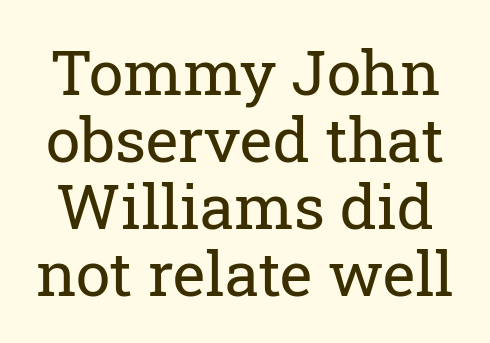
The image shows 62 px regular-weight serif type, upright; set tight line spacing (1.08x), normal letter spacing, not underlined; low stroke contrast and a medium x-height.
